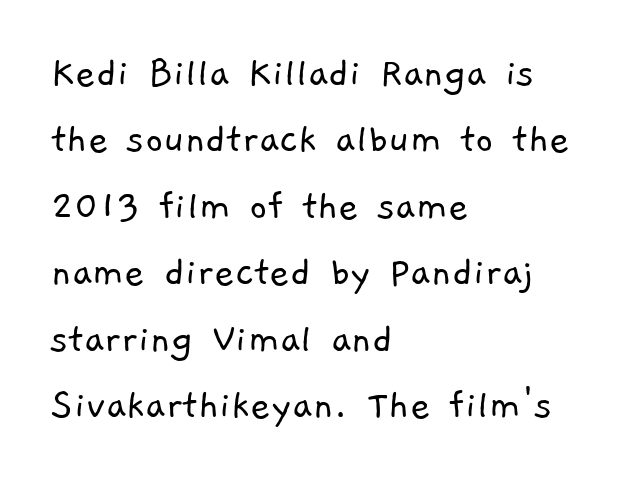
Q: Is the text bold? A: No.
Q: Is the typeface a serif or a sans-serif typeface? A: Sans-serif.
Q: Is the text underlined? A: No.
Q: How is the paragraph aligned? A: Left-aligned.
Q: Is the spacing between letters normal or unusually wide? A: Normal.
Q: Is the spacing between lines tight, normal or loose? A: Normal.
Q: Width (condensed, normal, or wide)? A: Normal.
Q: Stroke contrast? A: Low.
Q: x-height? A: Medium.
Q: Monospaced? A: No.
